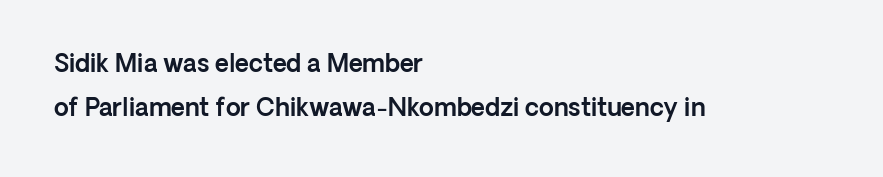
The compositor pushed each line to the left boundary. The gap between lines stays unmarked. Glyph-to-glyph distance matches everyday printed text. In terms of posture, this sample is upright.
